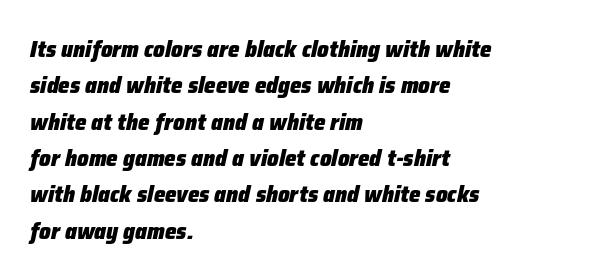
Q: Is the text bold? A: Yes.
Q: Is the text italic (slanted)? A: Yes, it leans right by about 12 degrees.
Q: Is the text underlined? A: No.
Q: How is the paragraph aligned? A: Left-aligned.
Q: Is the spacing between letters normal or unusually wide? A: Normal.
Q: Is the spacing between lines tight, normal or loose? A: Normal.
